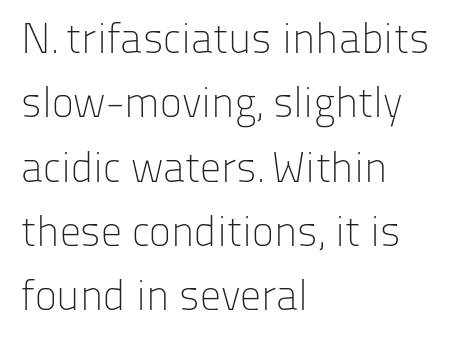
The image shows 42 px light sans-serif type, upright; set left-aligned, normal line spacing (1.53x), normal letter spacing, not underlined; low stroke contrast and a medium x-height.
